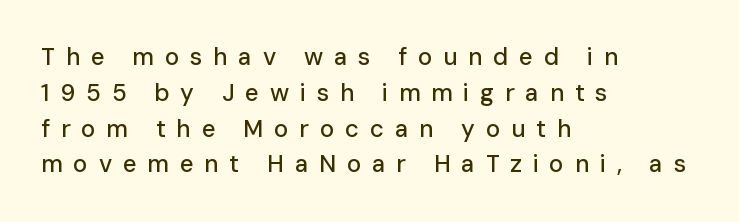
Posture: upright roman. These lines are set flush left with a ragged right edge. This sample uses expanded letter spacing, leaving extra air between glyphs. Honestly, there is no underline to notice here at all. Honestly, the row spacing looks completely unremarkable.
